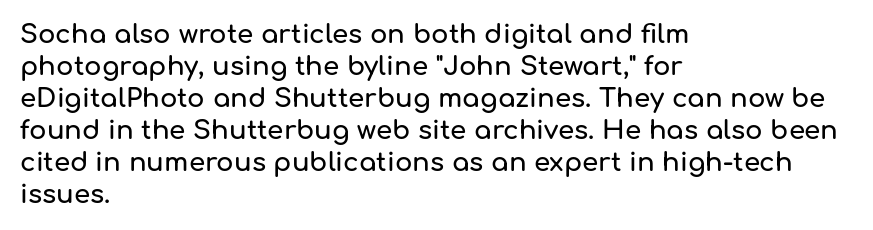
Q: Is the text italic (slanted)? A: No, it is upright.
Q: Is the text underlined? A: No.
Q: How is the paragraph aligned? A: Left-aligned.
Q: Is the spacing between letters normal or unusually wide? A: Normal.
